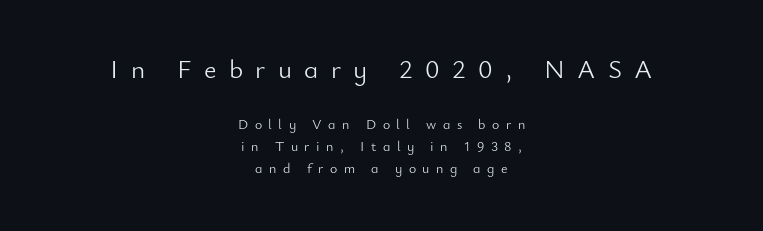
{"italic": "no", "bold": "no", "underline": "no", "align": "center", "line_spacing": "normal", "line_spacing_ratio": 1.55, "letter_spacing": "wide", "letter_spacing_em": 0.46, "larger_block": "first", "size_ratio": 1.93, "glyph_px": 27}
